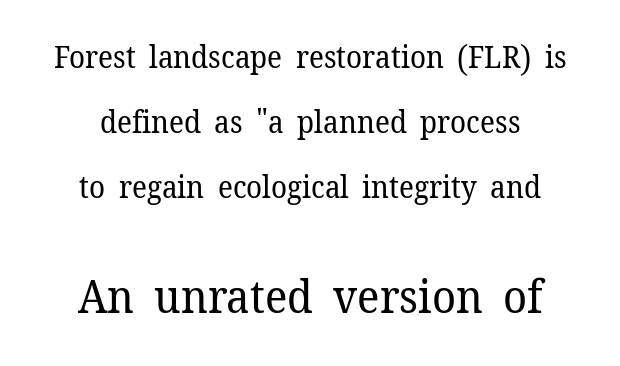
Q: Is the text bold? A: No.
Q: Is the text italic (slanted)? A: No, it is upright.
Q: Is the typeface a serif or a sans-serif typeface? A: Serif.
Q: Is the text underlined? A: No.
Q: How is the paragraph aligned? A: Centered.
Q: Is the spacing between letters normal or unusually wide? A: Normal.
Q: Is the spacing between lines tight, normal or loose? A: Loose.
Q: Which block of text is set in a larger size, the first (top) or the second (bottom)? A: The second (bottom) one.
Q: Width (condensed, normal, or wide)? A: Normal.
Q: Stroke contrast? A: Low.
Q: x-height? A: Medium.
Q: Monospaced? A: No.
